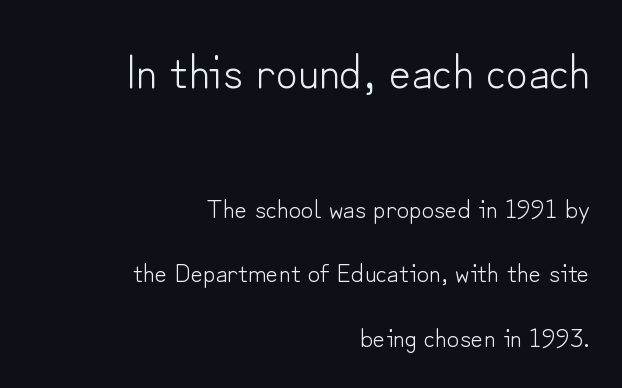
The image shows 48 px light sans-serif type, upright; set right-aligned, loose line spacing (2.4x), normal letter spacing, not underlined; the first (top) block is 1.78x larger; low stroke contrast and a small x-height.
